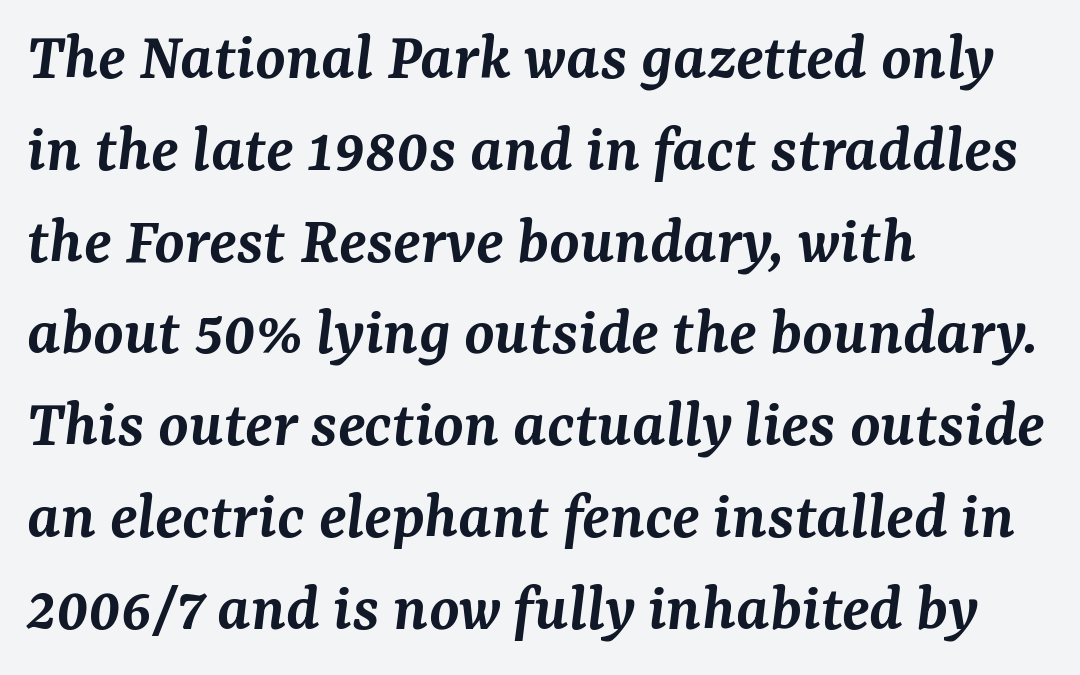
Q: Is the text bold? A: Semi-bold.
Q: Is the text italic (slanted)? A: Yes, it leans right by about 7 degrees.
Q: Is the typeface a serif or a sans-serif typeface? A: Serif.
Q: Is the text underlined? A: No.
Q: How is the paragraph aligned? A: Left-aligned.
Q: Is the spacing between letters normal or unusually wide? A: Normal.
Q: Is the spacing between lines tight, normal or loose? A: Normal.
Q: Width (condensed, normal, or wide)? A: Normal.
Q: Stroke contrast? A: Medium.
Q: x-height? A: Medium.
Q: Monospaced? A: No.
